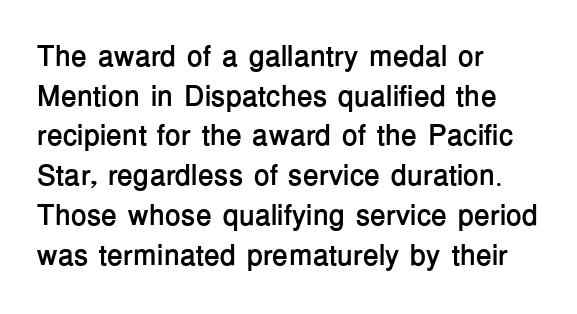
The image shows 29 px semibold sans-serif type, upright; set left-aligned, normal line spacing (1.37x), normal letter spacing, not underlined; low stroke contrast and a medium x-height.
